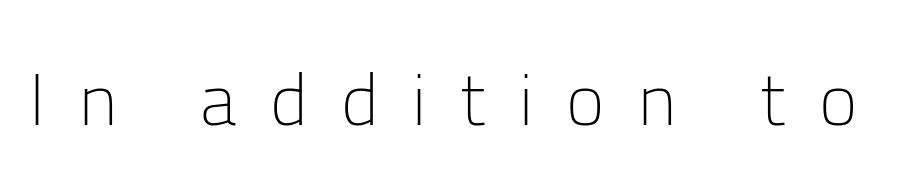
Q: Is the text bold? A: No.
Q: Is the text italic (slanted)? A: No, it is upright.
Q: Is the typeface a serif or a sans-serif typeface? A: Sans-serif.
Q: Is the text underlined? A: No.
Q: Is the spacing between letters normal or unusually wide? A: Unusually wide.
Q: Width (condensed, normal, or wide)? A: Normal.
Q: Stroke contrast? A: Low.
Q: x-height? A: Medium.
Q: Monospaced? A: No.
